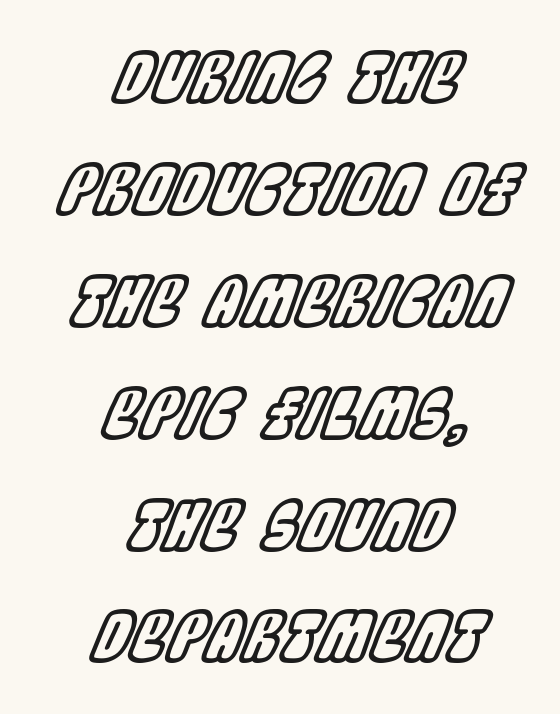
Centered paragraph, ragged on both sides. Yep, that's italic — everything's leaning. The string is rendered with underlining switched off. This sample keeps an unexceptional amount of space between lines.
